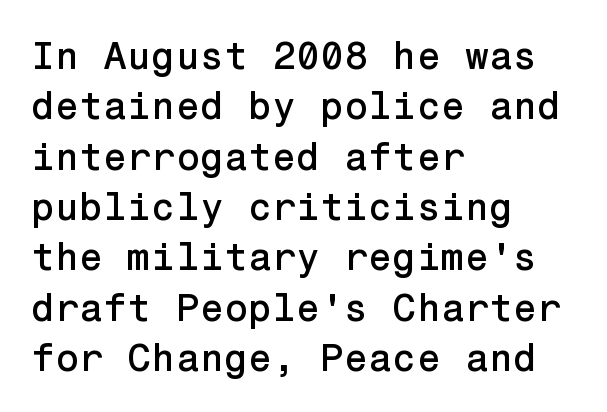
Q: Is the text italic (slanted)? A: No, it is upright.
Q: Is the typeface a serif or a sans-serif typeface? A: Sans-serif.
Q: Is the text underlined? A: No.
Q: How is the paragraph aligned? A: Left-aligned.
Q: Is the spacing between letters normal or unusually wide? A: Normal.
Q: Is the spacing between lines tight, normal or loose? A: Normal.
Q: Width (condensed, normal, or wide)? A: Normal.
Q: Stroke contrast? A: Low.
Q: x-height? A: Medium.
